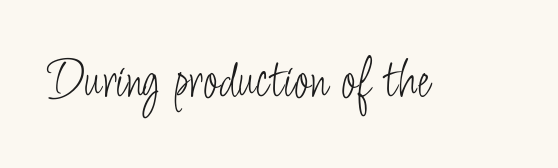
The image shows 57 px light, condensed sans-serif type; set normal letter spacing, not underlined; low stroke contrast and a small x-height.
